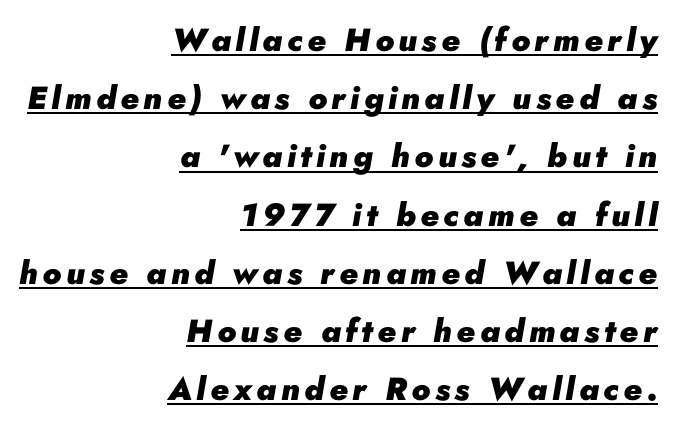
The image shows 32 px heavy type, italic (leaning right); set right-aligned, line spacing 1.82x, underlined; low stroke contrast and a small x-height.
